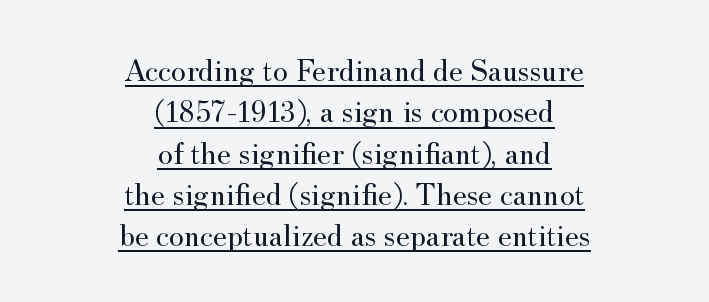
The image shows 32 px regular-weight serif type, upright; set centered, normal line spacing (1.29x), normal letter spacing, underlined; medium stroke contrast and a small x-height.
